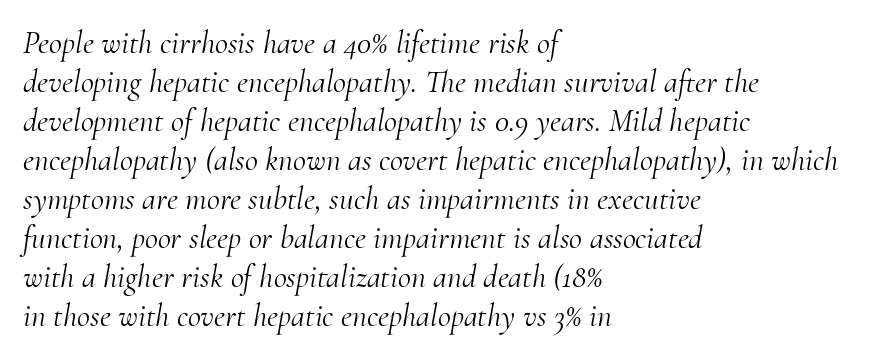
Q: Is the text bold? A: No.
Q: Is the text italic (slanted)? A: Yes, it leans right by about 10 degrees.
Q: Is the typeface a serif or a sans-serif typeface? A: Serif.
Q: Is the text underlined? A: No.
Q: How is the paragraph aligned? A: Left-aligned.
Q: Is the spacing between letters normal or unusually wide? A: Normal.
Q: Width (condensed, normal, or wide)? A: Normal.
Q: Stroke contrast? A: Medium.
Q: x-height? A: Small.
Q: Monospaced? A: No.
